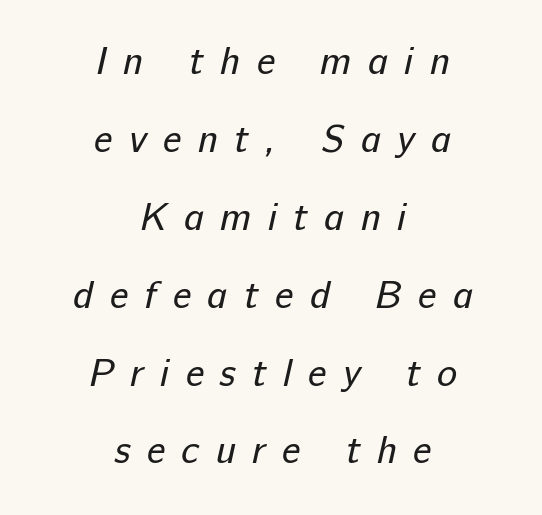
Q: Is the text bold? A: No.
Q: Is the typeface a serif or a sans-serif typeface? A: Sans-serif.
Q: Is the text underlined? A: No.
Q: How is the paragraph aligned? A: Centered.
Q: Is the spacing between letters normal or unusually wide? A: Unusually wide.
Q: Is the spacing between lines tight, normal or loose? A: Loose.
Q: Width (condensed, normal, or wide)? A: Normal.
Q: Stroke contrast? A: Low.
Q: x-height? A: Medium.
Q: Monospaced? A: No.
